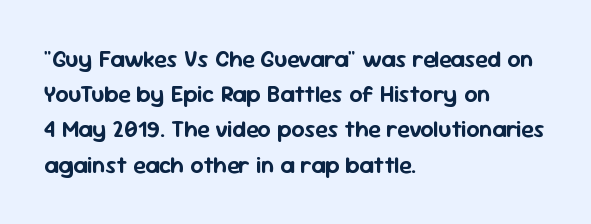
{"italic": "no", "underline": "no", "align": "left", "line_spacing": "normal", "line_spacing_ratio": 1.53, "letter_spacing": "normal", "letter_spacing_em": 0.0, "glyph_px": 23}
